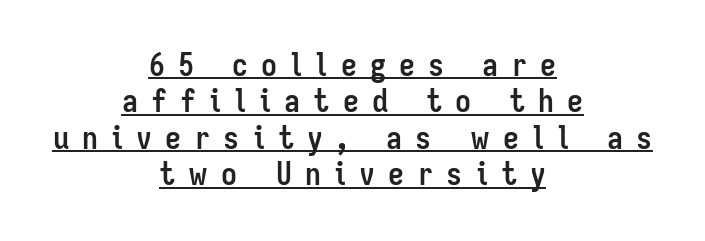
{"serif": "no", "italic": "no", "bold": "yes", "weight": "semibold", "width": "condensed", "stroke_contrast": "low", "x_height": "medium", "monospaced": "no", "underline": "yes", "align": "center", "line_spacing": "tight", "line_spacing_ratio": 1.14, "letter_spacing": "wide", "letter_spacing_em": 0.41, "glyph_px": 32}
